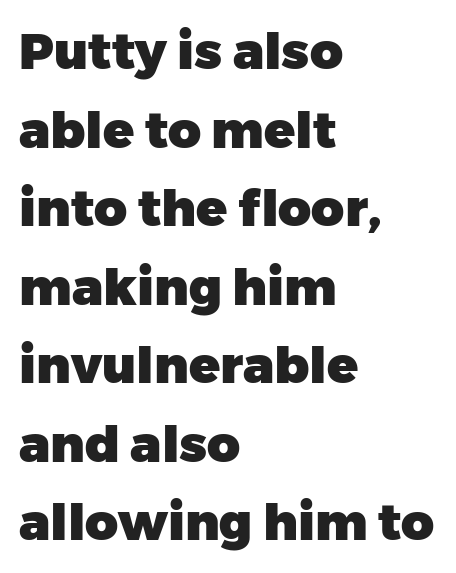
Q: Is the text bold? A: Yes.
Q: Is the text italic (slanted)? A: No, it is upright.
Q: Is the typeface a serif or a sans-serif typeface? A: Sans-serif.
Q: Is the text underlined? A: No.
Q: How is the paragraph aligned? A: Left-aligned.
Q: Is the spacing between letters normal or unusually wide? A: Normal.
Q: Is the spacing between lines tight, normal or loose? A: Normal.
Q: Width (condensed, normal, or wide)? A: Normal.
Q: Stroke contrast? A: Low.
Q: x-height? A: Medium.
Q: Monospaced? A: No.
